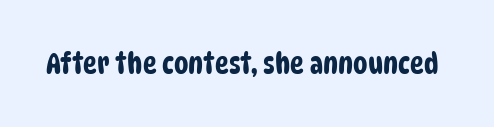
Q: Is the typeface a serif or a sans-serif typeface? A: Sans-serif.
Q: Is the text underlined? A: No.
Q: Is the spacing between letters normal or unusually wide? A: Normal.
Q: Width (condensed, normal, or wide)? A: Condensed.
Q: Stroke contrast? A: Low.
Q: x-height? A: Large.
Q: Monospaced? A: No.
